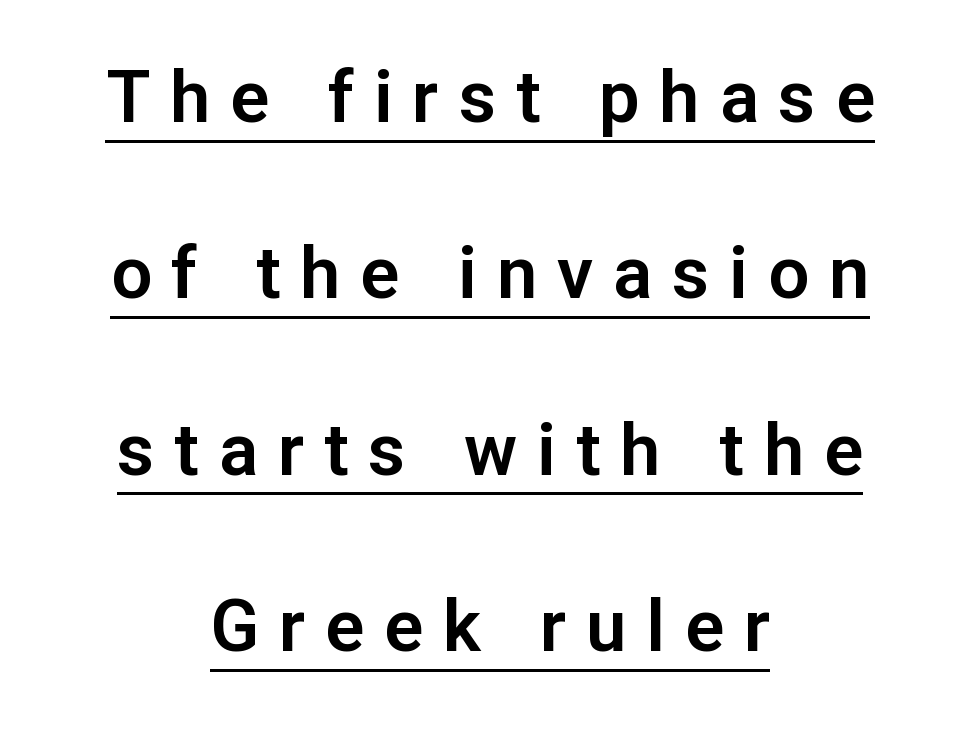
The image shows 72 px sans-serif type, upright; set centered, loose line spacing (2.45x), unusually wide letter spacing (+0.28 em), underlined; low stroke contrast and a medium x-height.
